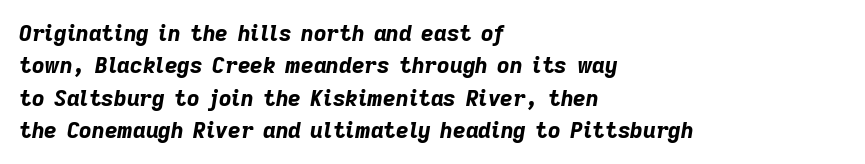
{"italic": "yes", "lean": "right", "slant_degrees": 9, "bold": "yes", "underline": "no", "align": "left", "line_spacing": "normal", "line_spacing_ratio": 1.47, "letter_spacing": "normal", "letter_spacing_em": 0.0, "glyph_px": 22}
